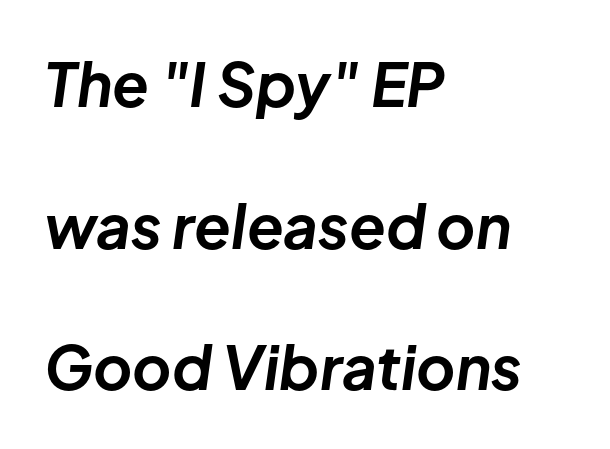
Q: Is the text bold? A: Yes.
Q: Is the text italic (slanted)? A: Yes, it leans right by about 8 degrees.
Q: Is the text underlined? A: No.
Q: How is the paragraph aligned? A: Left-aligned.
Q: Is the spacing between letters normal or unusually wide? A: Normal.
Q: Is the spacing between lines tight, normal or loose? A: Loose.
Q: Width (condensed, normal, or wide)? A: Normal.
Q: Stroke contrast? A: Low.
Q: x-height? A: Medium.
Q: Monospaced? A: No.
